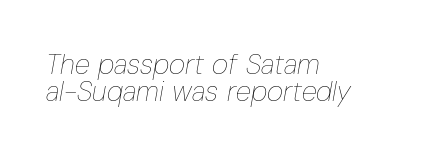
Q: Is the text bold? A: No.
Q: Is the text italic (slanted)? A: Yes, it leans right by about 10 degrees.
Q: Is the text underlined? A: No.
Q: How is the paragraph aligned? A: Left-aligned.
Q: Is the spacing between letters normal or unusually wide? A: Normal.
Q: Is the spacing between lines tight, normal or loose? A: Tight.
Q: Width (condensed, normal, or wide)? A: Condensed.
Q: Stroke contrast? A: Low.
Q: x-height? A: Medium.
Q: Monospaced? A: No.
